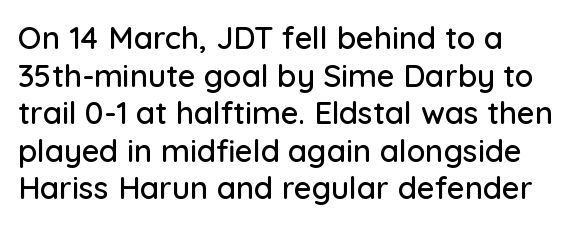
The axis of the letterforms is exactly vertical. What kind of face is this? One without serifs — a sans. The space directly below the letters is spotless. You could not count columns in this text — the font is proportionally spaced.
